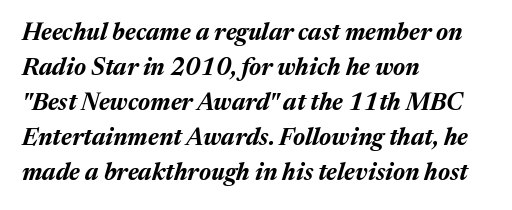
The image shows 24 px bold type, italic (leaning right); set left-aligned, normal line spacing (1.46x), normal letter spacing, not underlined.
